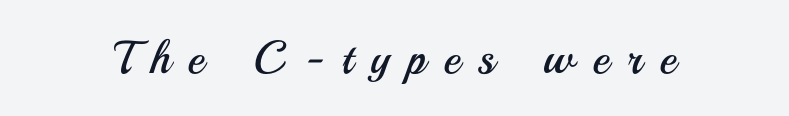
{"serif": "no", "bold": "no", "weight": "regular", "width": "normal", "stroke_contrast": "medium", "x_height": "small", "monospaced": "no", "underline": "no", "letter_spacing": "wide", "letter_spacing_em": 0.38, "glyph_px": 46}
